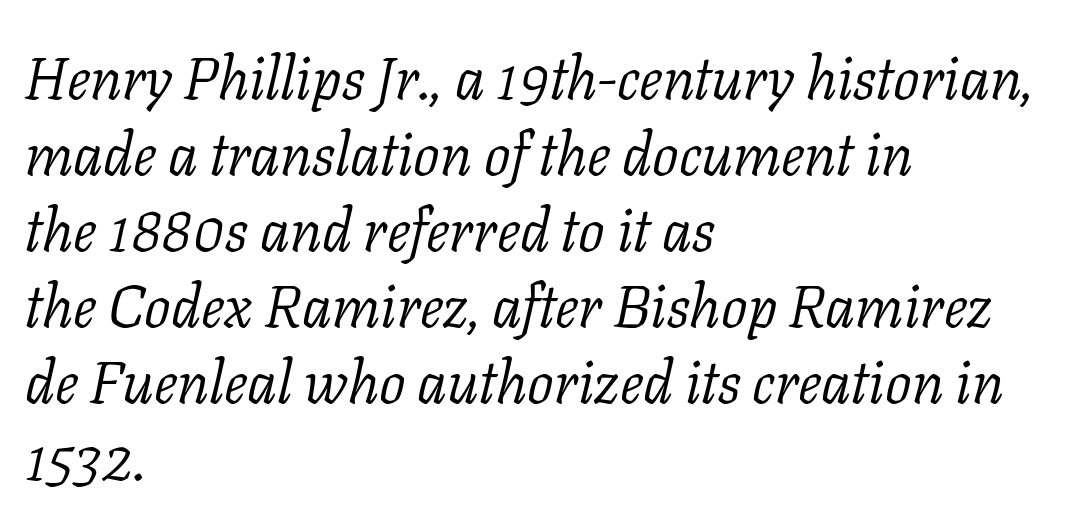
{"serif": "yes", "italic": "yes", "lean": "right", "slant_degrees": 11, "bold": "no", "weight": "light", "width": "normal", "stroke_contrast": "low", "x_height": "medium", "monospaced": "no", "underline": "no", "align": "left", "line_spacing": "normal", "line_spacing_ratio": 1.29, "letter_spacing": "normal", "letter_spacing_em": 0.0, "glyph_px": 59}
